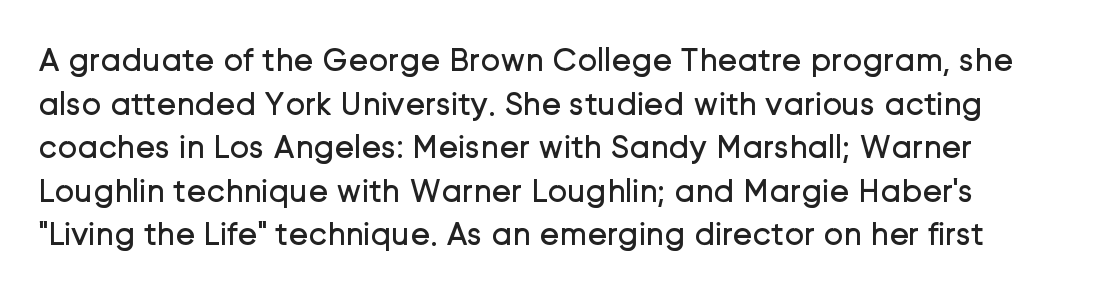
{"serif": "no", "italic": "no", "bold": "no", "weight": "regular", "width": "normal", "stroke_contrast": "low", "x_height": "medium", "monospaced": "no", "underline": "no", "line_spacing": "normal", "line_spacing_ratio": 1.32, "letter_spacing": "normal", "letter_spacing_em": 0.0, "glyph_px": 33}
